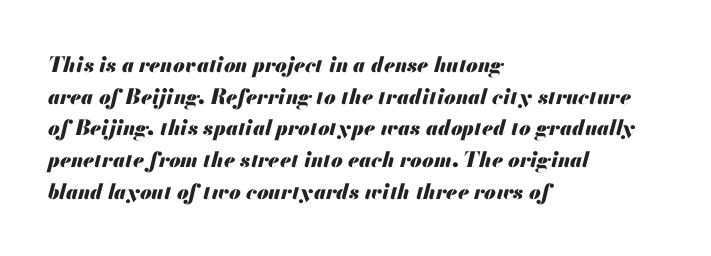
{"italic": "yes", "lean": "right", "slant_degrees": 13, "bold": "yes", "underline": "no", "align": "left", "line_spacing": "normal", "line_spacing_ratio": 1.51, "letter_spacing": "normal", "letter_spacing_em": 0.0, "glyph_px": 21}
